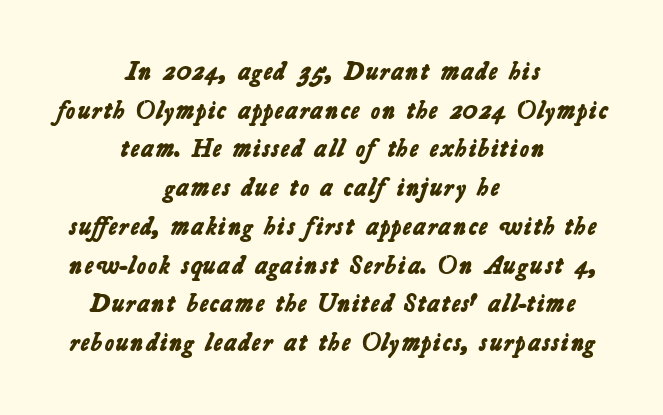
The image shows 25 px bold type; set centered, normal line spacing (1.55x), normal letter spacing, not underlined.
